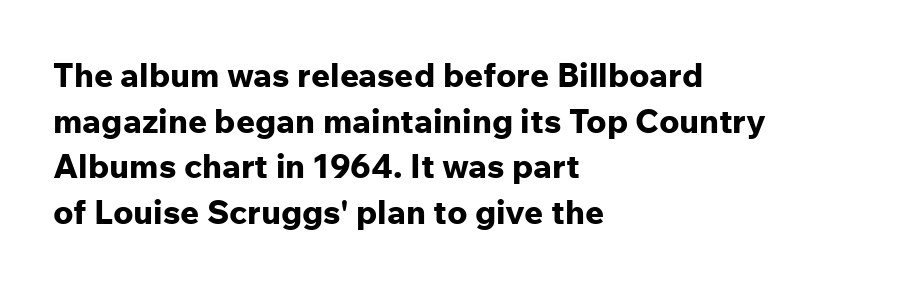
Q: Is the text bold? A: Yes.
Q: Is the text italic (slanted)? A: No, it is upright.
Q: Is the typeface a serif or a sans-serif typeface? A: Sans-serif.
Q: Is the text underlined? A: No.
Q: How is the paragraph aligned? A: Left-aligned.
Q: Is the spacing between letters normal or unusually wide? A: Normal.
Q: Is the spacing between lines tight, normal or loose? A: Normal.
Q: Width (condensed, normal, or wide)? A: Normal.
Q: Stroke contrast? A: Low.
Q: x-height? A: Medium.
Q: Monospaced? A: No.
